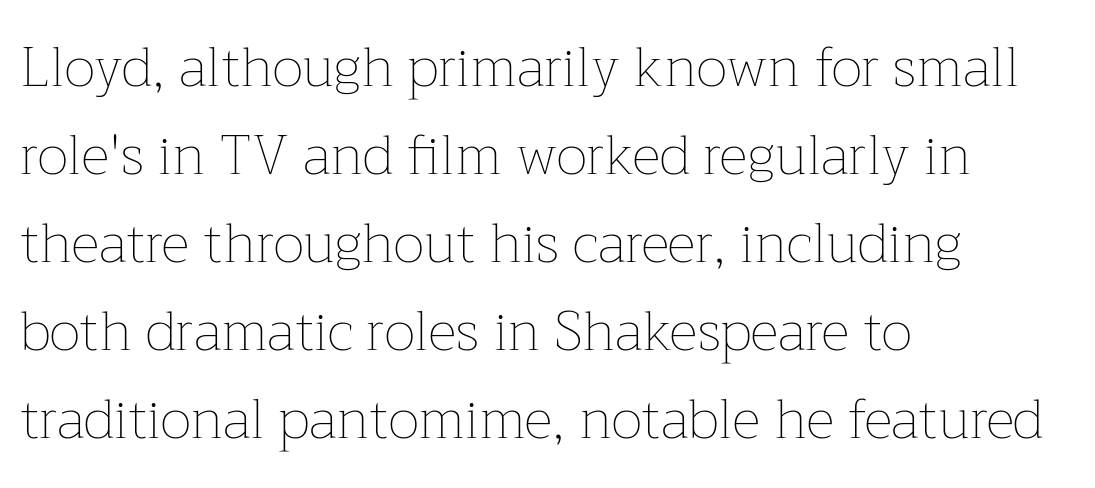
Q: Is the text bold? A: No.
Q: Is the text italic (slanted)? A: No, it is upright.
Q: Is the text underlined? A: No.
Q: How is the paragraph aligned? A: Left-aligned.
Q: Is the spacing between letters normal or unusually wide? A: Normal.
Q: Is the spacing between lines tight, normal or loose? A: Normal.
Q: Width (condensed, normal, or wide)? A: Normal.
Q: Stroke contrast? A: Low.
Q: x-height? A: Medium.
Q: Monospaced? A: No.
